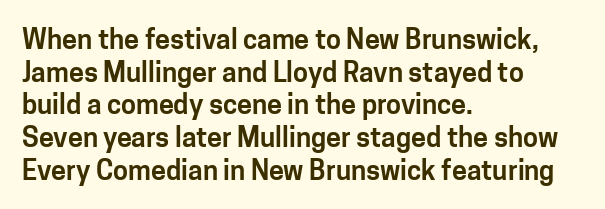
Q: Is the text italic (slanted)? A: No, it is upright.
Q: Is the text underlined? A: No.
Q: How is the paragraph aligned? A: Left-aligned.
Q: Is the spacing between letters normal or unusually wide? A: Normal.
